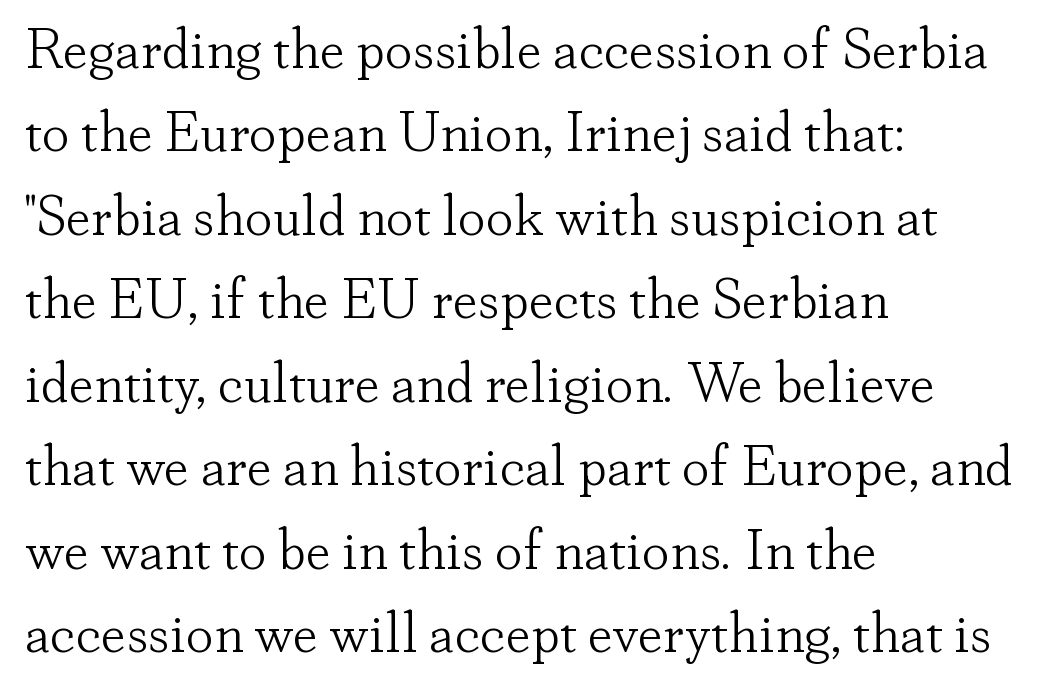
The image shows 56 px light serif type, upright; set left-aligned, normal line spacing (1.49x), normal letter spacing, not underlined; low stroke contrast and a small x-height.
